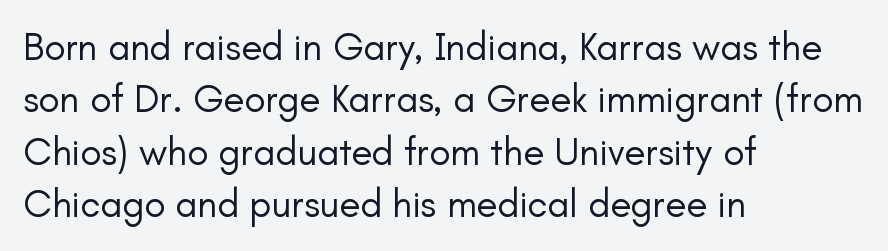
Notice how the passage keeps a crisp vertical edge on the left only. The type is set solid horizontally, with unmodified tracking. The type sits square on the baseline with zero lean. The rendering uses a moderate line-height, typical for paragraphs. Is this a sans? Yes — the strokes have no serifs.
